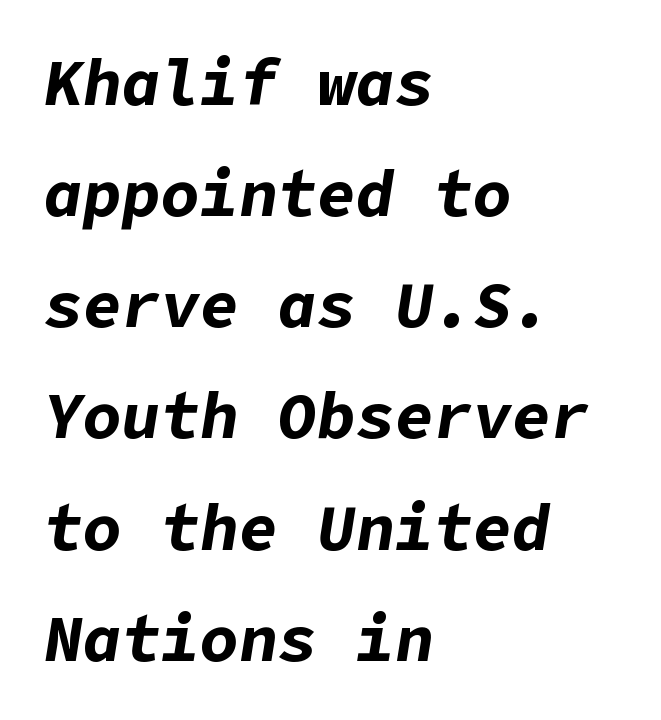
{"italic": "yes", "lean": "right", "slant_degrees": 9, "bold": "yes", "weight": "bold", "width": "normal", "stroke_contrast": "low", "x_height": "medium", "underline": "no", "align": "left", "line_spacing_ratio": 1.71, "letter_spacing": "normal", "letter_spacing_em": 0.0, "glyph_px": 65}
